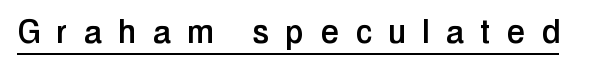
Q: Is the text italic (slanted)? A: No, it is upright.
Q: Is the typeface a serif or a sans-serif typeface? A: Sans-serif.
Q: Is the text underlined? A: Yes.
Q: Is the spacing between letters normal or unusually wide? A: Unusually wide.
Q: Width (condensed, normal, or wide)? A: Condensed.
Q: Stroke contrast? A: Low.
Q: x-height? A: Medium.
Q: Monospaced? A: No.
